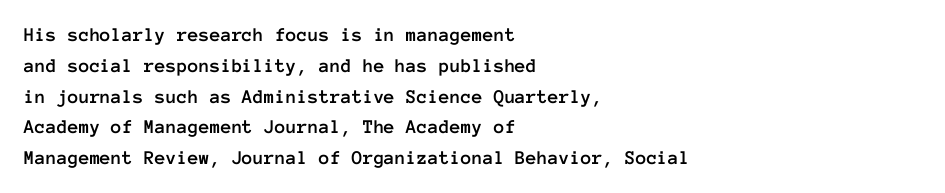
The image shows 20 px text type, upright; set left-aligned, normal line spacing (1.54x), normal letter spacing, not underlined.
